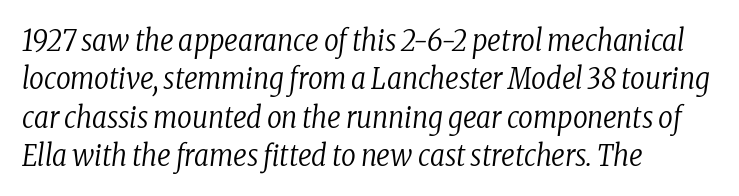
Type without underlining. The face looks like a standard text weight, possibly lighter. Look at the bottom of the vertical strokes: they flare into serifs here. The axis of the letterforms is tilted away from vertical.
